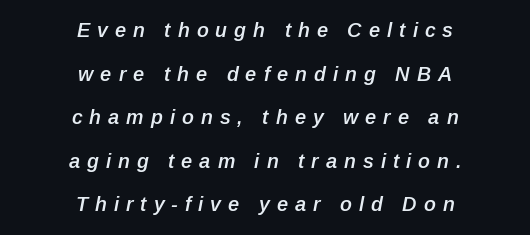
The image shows 20 px text type, italic (leaning right); set centered, loose line spacing (2.18x), unusually wide letter spacing (+0.35 em), not underlined.
